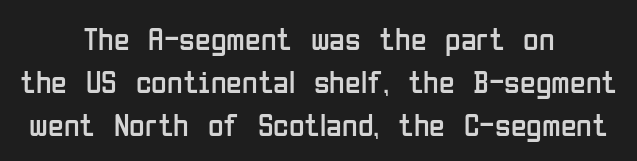
Q: Is the text bold? A: No.
Q: Is the text italic (slanted)? A: No, it is upright.
Q: Is the typeface a serif or a sans-serif typeface? A: Sans-serif.
Q: Is the text underlined? A: No.
Q: How is the paragraph aligned? A: Centered.
Q: Is the spacing between letters normal or unusually wide? A: Normal.
Q: Is the spacing between lines tight, normal or loose? A: Normal.
Q: Width (condensed, normal, or wide)? A: Condensed.
Q: Stroke contrast? A: Low.
Q: x-height? A: Medium.
Q: Monospaced? A: No.
